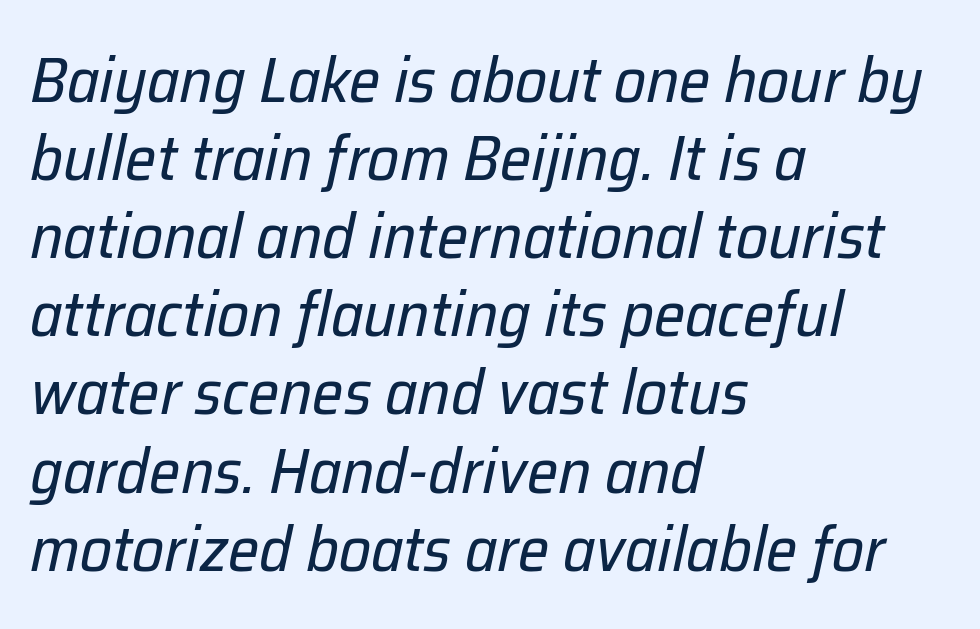
{"italic": "yes", "lean": "right", "slant_degrees": 12, "bold": "no", "weight": "regular", "width": "normal", "stroke_contrast": "low", "x_height": "medium", "monospaced": "no", "underline": "no", "align": "left", "line_spacing_ratio": 1.24, "letter_spacing": "normal", "letter_spacing_em": 0.0, "glyph_px": 63}
